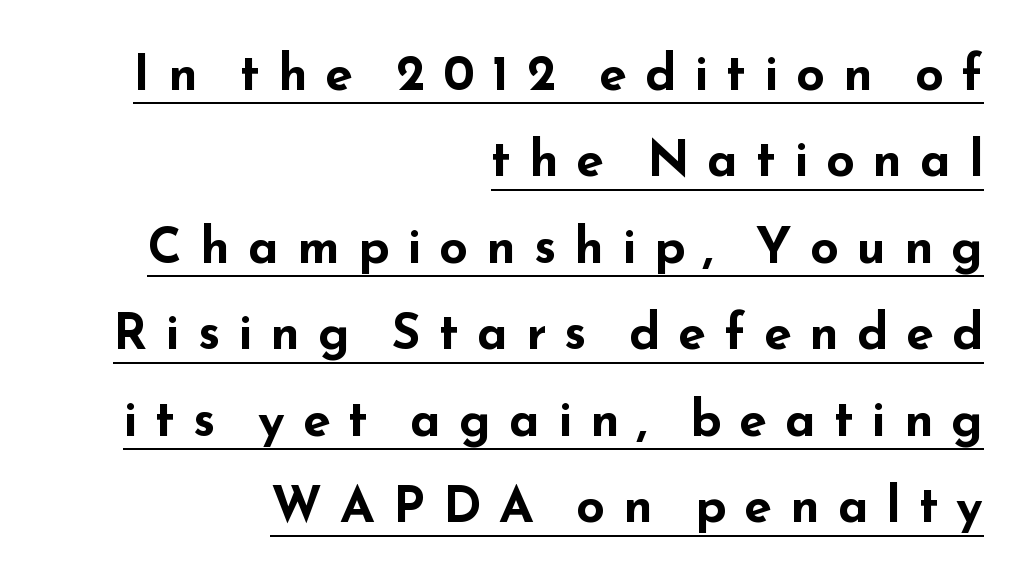
Q: Is the text bold? A: Yes.
Q: Is the text italic (slanted)? A: No, it is upright.
Q: Is the typeface a serif or a sans-serif typeface? A: Sans-serif.
Q: Is the text underlined? A: Yes.
Q: How is the paragraph aligned? A: Right-aligned.
Q: Is the spacing between letters normal or unusually wide? A: Unusually wide.
Q: Width (condensed, normal, or wide)? A: Wide.
Q: Stroke contrast? A: Low.
Q: x-height? A: Small.
Q: Monospaced? A: No.
